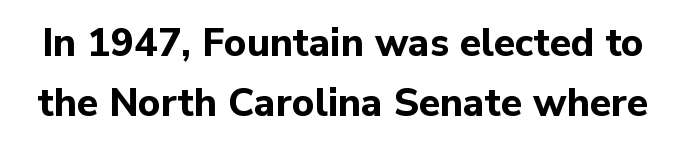
The passage shown is typed in a proportional face where columns would drift. Any mark beneath the type? The region is blank. The horizontal fit of the characters is conventional and even. A roman cut, with each character standing at attention. Strokes here are thick enough to call this a true bold. Whoever set this chose a conventional vertical rhythm.
